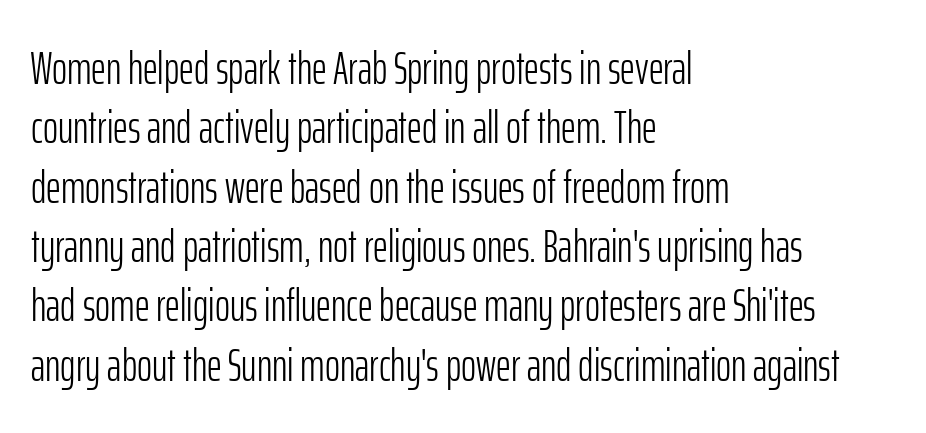
The image shows 46 px light, condensed sans-serif type, upright; set left-aligned, normal line spacing (1.29x), normal letter spacing, not underlined; low stroke contrast and a medium x-height.
